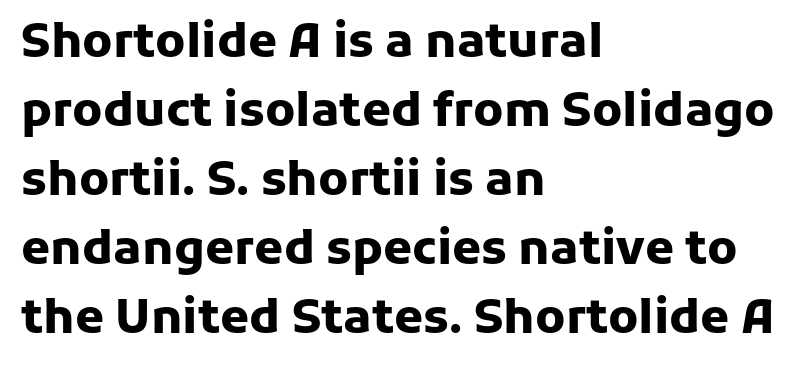
Q: Is the text bold? A: Yes.
Q: Is the text italic (slanted)? A: No, it is upright.
Q: Is the typeface a serif or a sans-serif typeface? A: Sans-serif.
Q: Is the text underlined? A: No.
Q: How is the paragraph aligned? A: Left-aligned.
Q: Is the spacing between letters normal or unusually wide? A: Normal.
Q: Is the spacing between lines tight, normal or loose? A: Normal.
Q: Width (condensed, normal, or wide)? A: Normal.
Q: Stroke contrast? A: Low.
Q: x-height? A: Medium.
Q: Monospaced? A: No.
